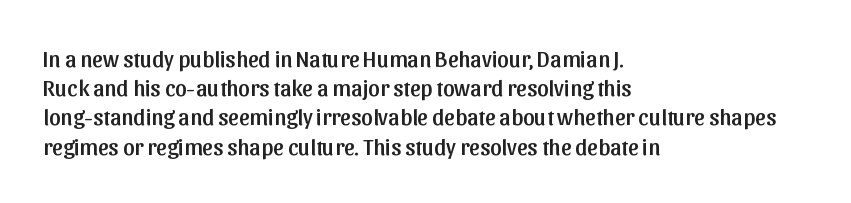
The image shows 23 px text type, upright; set left-aligned, normal line spacing (1.27x), normal letter spacing, not underlined.
